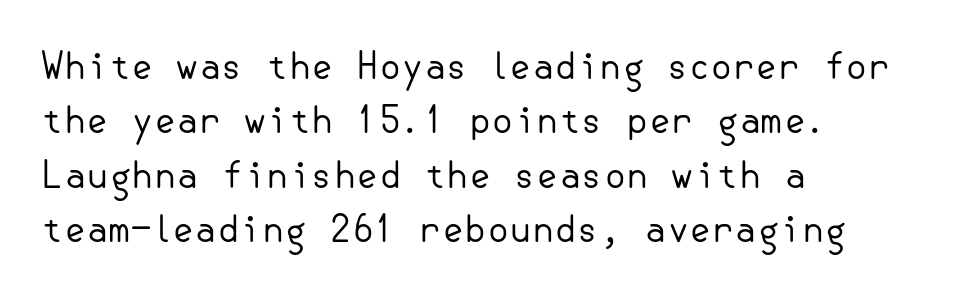
{"serif": "no", "italic": "no", "bold": "no", "weight": "regular", "width": "normal", "stroke_contrast": "low", "x_height": "small", "underline": "no", "align": "left", "line_spacing": "normal", "line_spacing_ratio": 1.51, "letter_spacing": "normal", "letter_spacing_em": 0.0, "glyph_px": 36}
